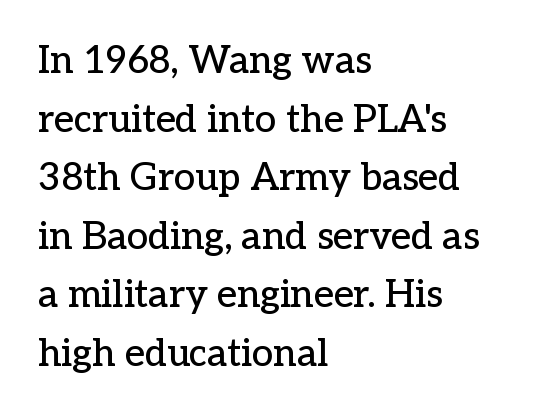
{"serif": "yes", "italic": "no", "width": "normal", "stroke_contrast": "low", "x_height": "medium", "monospaced": "no", "underline": "no", "align": "left", "line_spacing": "normal", "line_spacing_ratio": 1.54, "letter_spacing": "normal", "letter_spacing_em": 0.0, "glyph_px": 38}
